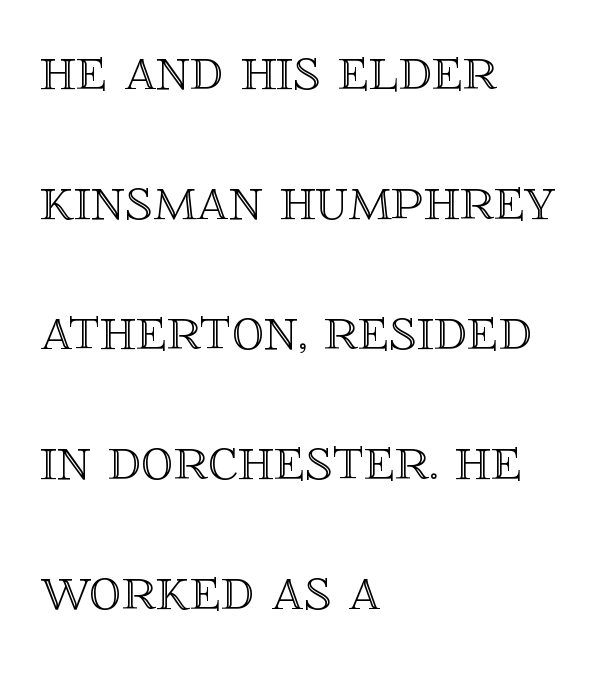
Observe the ordinary spacing: letters are neighbours, not strangers. When letters stand straight like this, we call the style roman or upright. Proportional: the letters do not fall into vertical columns. In CSS terms this would be text-align: left.
